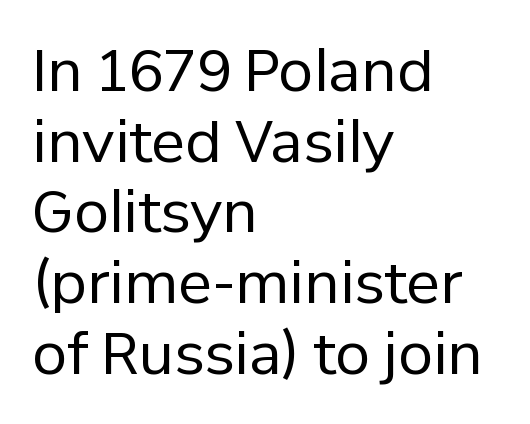
The image shows 57 px regular-weight sans-serif type, upright; set left-aligned, line spacing 1.24x, normal letter spacing, not underlined; low stroke contrast and a medium x-height.
